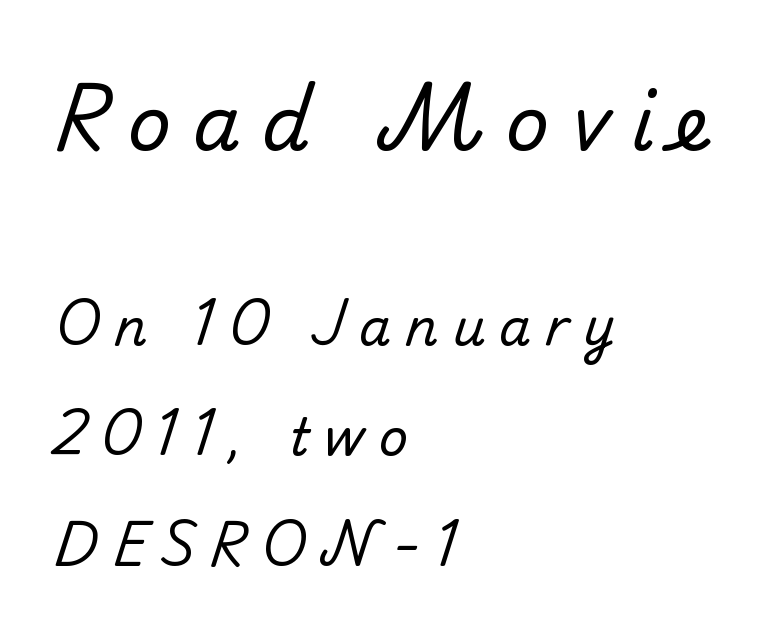
{"serif": "no", "width": "normal", "stroke_contrast": "medium", "x_height": "small", "monospaced": "no", "underline": "no", "align": "left", "line_spacing": "loose", "line_spacing_ratio": 2.17, "letter_spacing": "wide", "letter_spacing_em": 0.28, "larger_block": "first", "size_ratio": 1.49, "glyph_px": 76}
